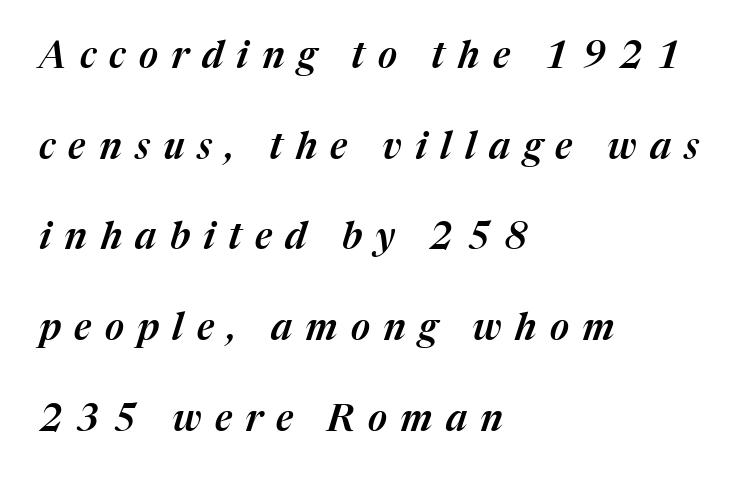
Q: Is the text italic (slanted)? A: Yes, it leans right by about 17 degrees.
Q: Is the text underlined? A: No.
Q: How is the paragraph aligned? A: Left-aligned.
Q: Is the spacing between letters normal or unusually wide? A: Unusually wide.
Q: Is the spacing between lines tight, normal or loose? A: Loose.
Q: Width (condensed, normal, or wide)? A: Normal.
Q: Stroke contrast? A: Medium.
Q: x-height? A: Medium.
Q: Monospaced? A: No.
